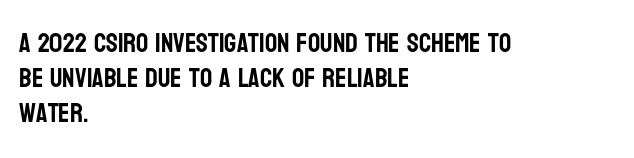
{"italic": "no", "underline": "no", "align": "left", "line_spacing": "normal", "line_spacing_ratio": 1.3, "letter_spacing": "normal", "letter_spacing_em": 0.0, "glyph_px": 27}
